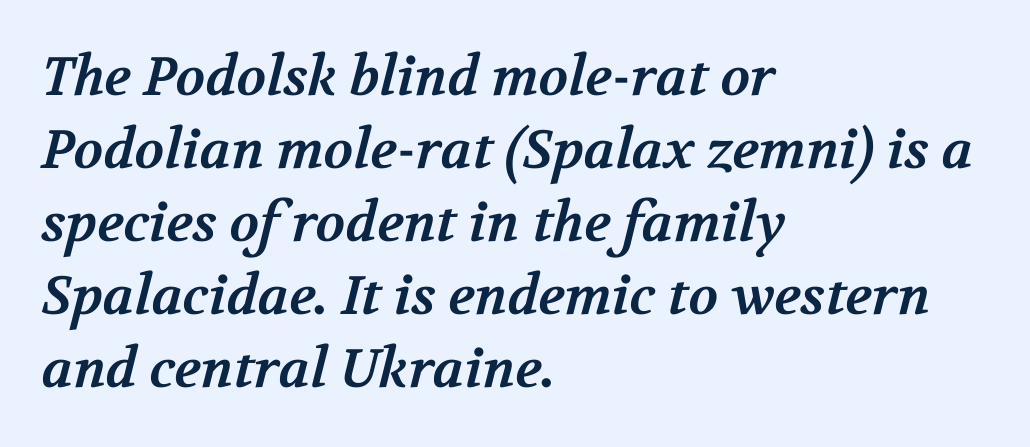
Q: Is the text bold? A: Yes.
Q: Is the typeface a serif or a sans-serif typeface? A: Serif.
Q: Is the text underlined? A: No.
Q: How is the paragraph aligned? A: Left-aligned.
Q: Is the spacing between letters normal or unusually wide? A: Normal.
Q: Is the spacing between lines tight, normal or loose? A: Normal.
Q: Width (condensed, normal, or wide)? A: Normal.
Q: Stroke contrast? A: Medium.
Q: x-height? A: Medium.
Q: Monospaced? A: No.
